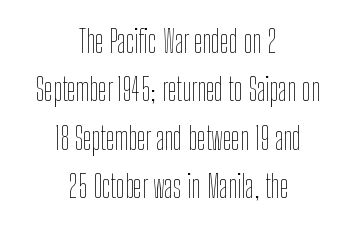
The letters look calm and open, with moderate or lighter stems. A normal amount of white space separates one row of letters from the next. In terms of posture, this sample is upright. Here the designer chose a conventional face with non-uniform glyph widths.
